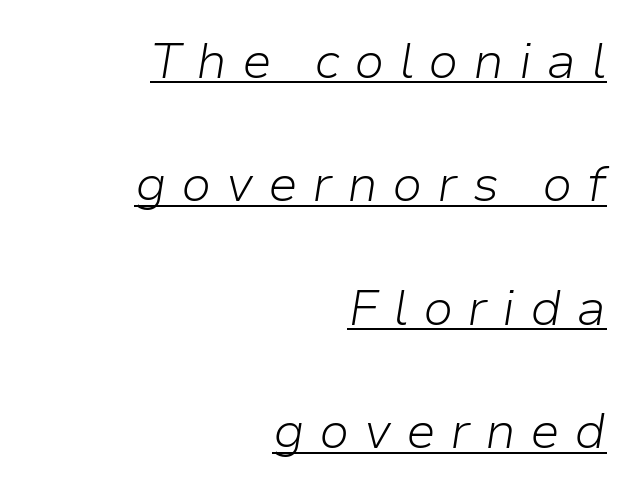
Quick note: italic. Casual observation: everything's shoved over to the right. The letters advance in unequal steps, a hallmark of proportional type. Successive baselines arrive slowly, with a big drop between each. There is plenty of visible air inserted between adjacent glyphs.
